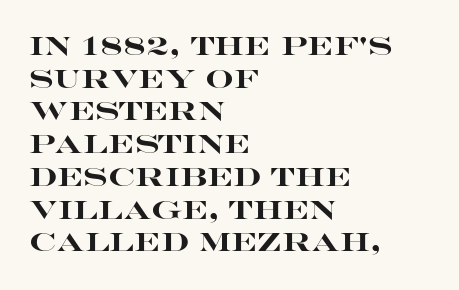
You could call the tracking neutral — neither tight nor loose. Ordinary non-slanted type is in use. Heavy, bold letterforms. Does the copy run flush right? No — it runs flush left. Regular leading.
